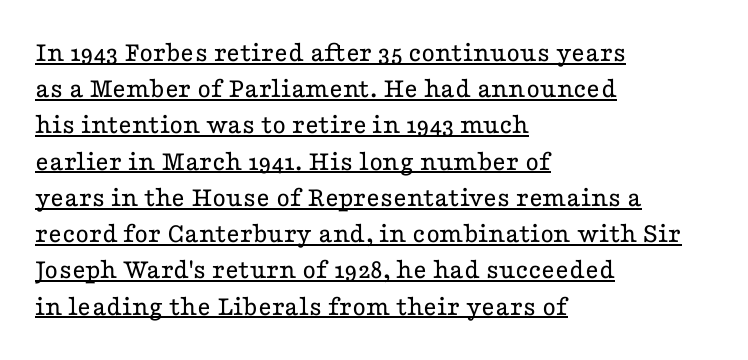
{"serif": "yes", "italic": "no", "bold": "no", "weight": "regular", "width": "wide", "stroke_contrast": "low", "x_height": "medium", "monospaced": "no", "underline": "yes", "align": "left", "line_spacing": "normal", "line_spacing_ratio": 1.25, "letter_spacing": "normal", "letter_spacing_em": 0.0, "glyph_px": 29}
